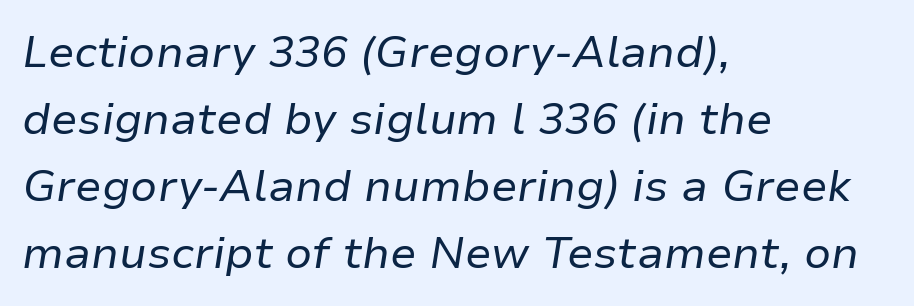
Evenly set lines give the paragraph a standard silhouette. The area under the type is left untouched. The letters are slanted; this is an italic face. The rendering anchors every line to the left-hand side.
